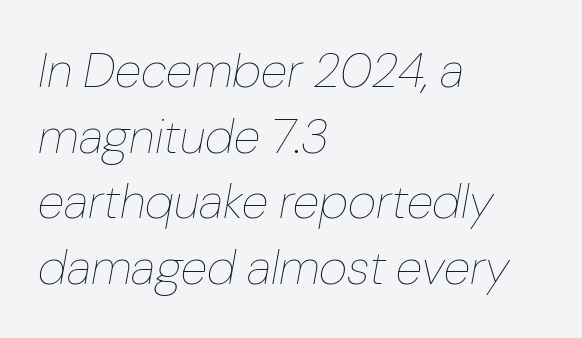
The setting favours the left margin, as ordinary paragraphs usually do. Check under the words: just untouched page. Character widths vary here, with narrow letters taking less room than wide ones. The face used here has a pronounced slope to its letters. Between one letter and the next there's only the usual sliver of space. Stroke thickness stays within the range of a standard reading face or lighter.
